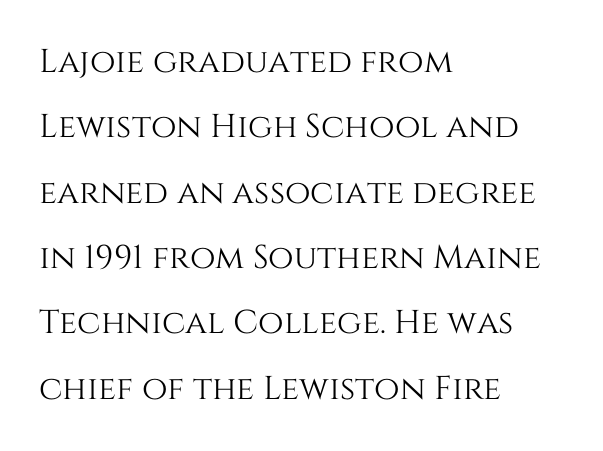
The image shows 33 px text type, upright; set left-aligned, loose line spacing (1.98x), normal letter spacing, not underlined; medium stroke contrast and a large x-height.
